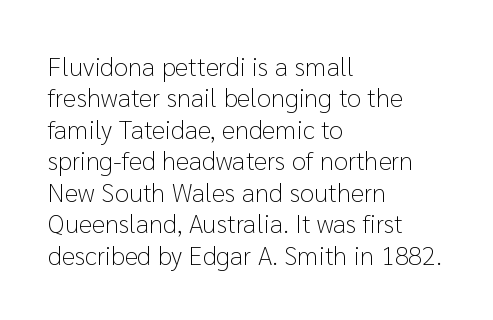
Q: Is the text bold? A: No.
Q: Is the text italic (slanted)? A: No, it is upright.
Q: Is the text underlined? A: No.
Q: How is the paragraph aligned? A: Left-aligned.
Q: Is the spacing between letters normal or unusually wide? A: Normal.
